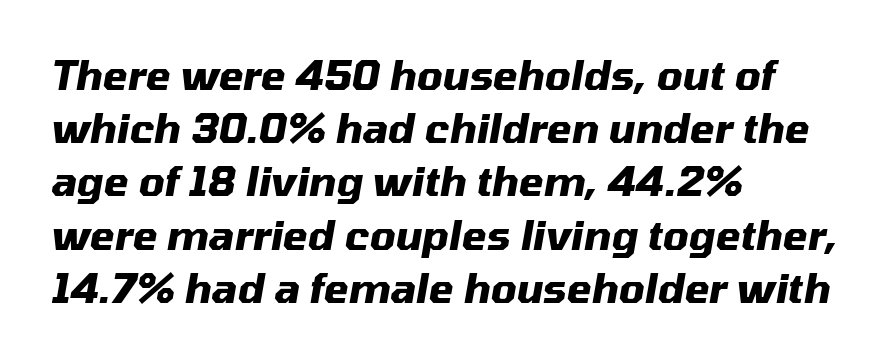
The image shows 40 px heavy type, italic (leaning right); set left-aligned, normal line spacing (1.33x), normal letter spacing, not underlined; medium stroke contrast and a medium x-height.
